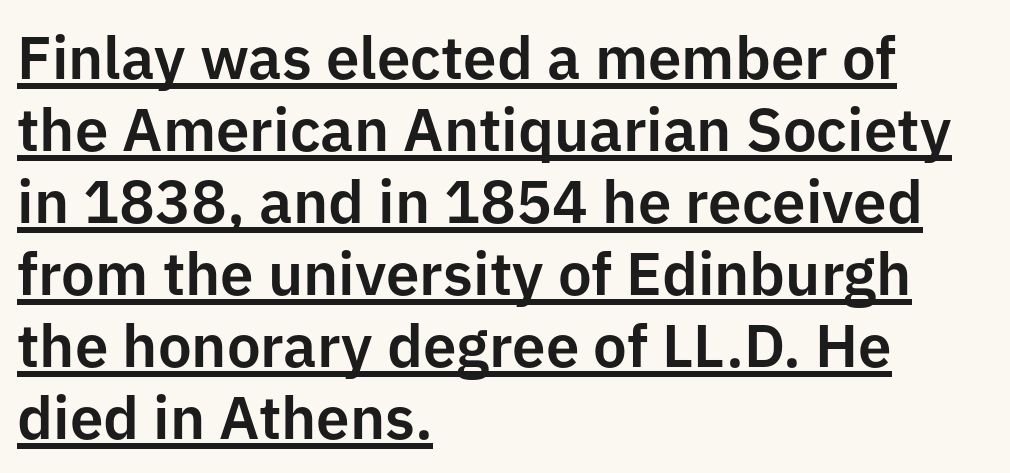
{"serif": "no", "italic": "no", "width": "normal", "stroke_contrast": "low", "x_height": "medium", "monospaced": "no", "underline": "yes", "align": "left", "line_spacing_ratio": 1.2, "letter_spacing": "normal", "letter_spacing_em": 0.0, "glyph_px": 60}
